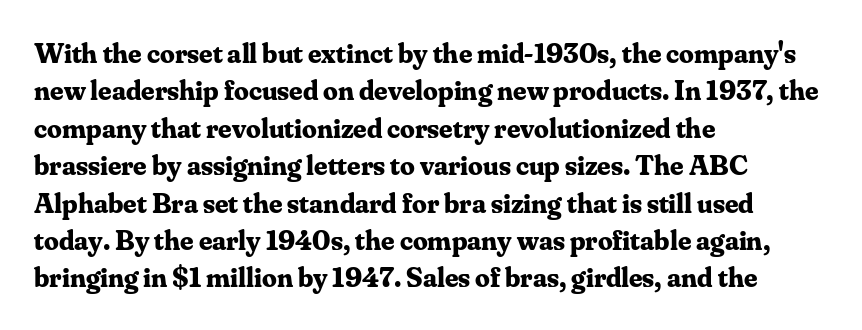
{"serif": "yes", "italic": "no", "bold": "yes", "weight": "bold", "width": "normal", "stroke_contrast": "medium", "x_height": "small", "monospaced": "no", "underline": "no", "align": "left", "line_spacing": "normal", "line_spacing_ratio": 1.29, "letter_spacing": "normal", "letter_spacing_em": 0.0, "glyph_px": 29}
